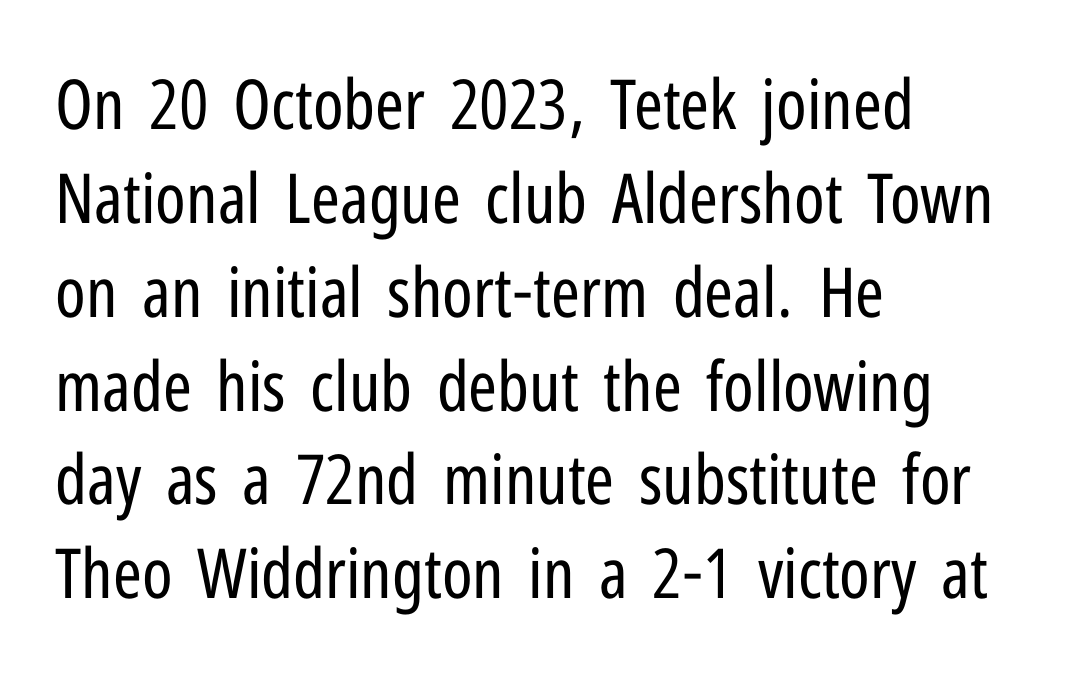
The image shows 69 px regular-weight, condensed sans-serif type, upright; set left-aligned, normal line spacing (1.36x), normal letter spacing, not underlined; low stroke contrast and a medium x-height.
